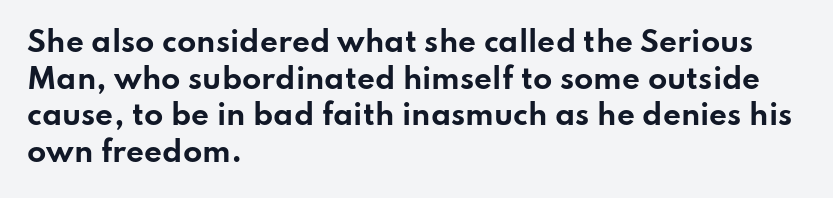
The strip under each line holds only bare page. In terms of leading, this rendering sits right in the middle. You can tell it's not italic because the verticals are truly vertical. Is the letter spacing exaggerated? No — it looks like the ordinary default.
